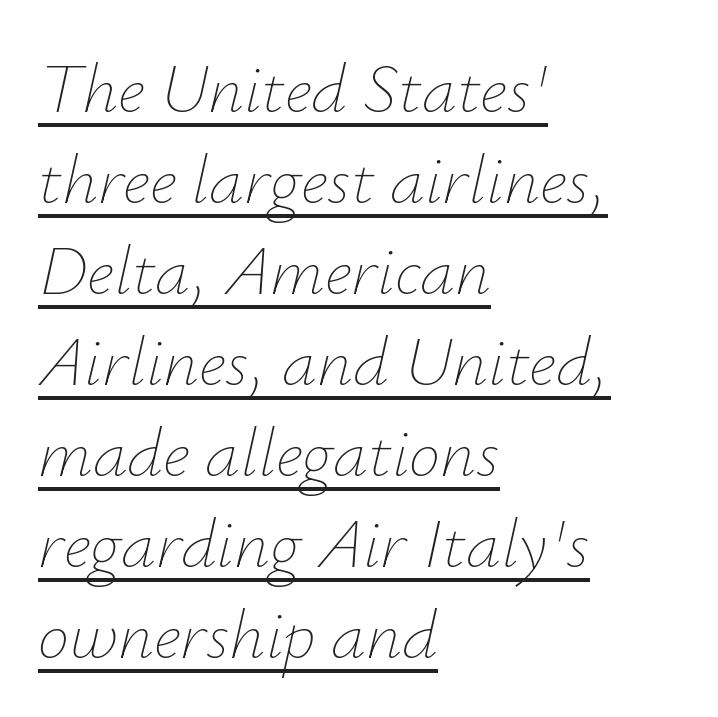
The rendering applies a slant to the glyphs. Compared with undecorated copy, this sample adds a rule below the words. Horizontal alignment here is leftward, the default for most running prose. This rendering leaves character spacing at its baseline value. You could not count columns in this text — the font is proportionally spaced.
